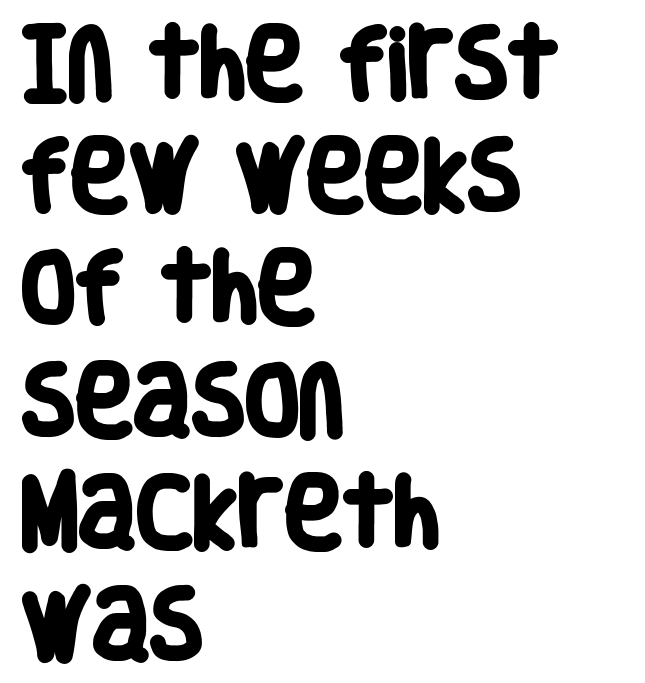
Q: Is the text bold? A: Yes.
Q: Is the typeface a serif or a sans-serif typeface? A: Sans-serif.
Q: Is the text underlined? A: No.
Q: How is the paragraph aligned? A: Left-aligned.
Q: Is the spacing between letters normal or unusually wide? A: Normal.
Q: Is the spacing between lines tight, normal or loose? A: Normal.
Q: Width (condensed, normal, or wide)? A: Condensed.
Q: Stroke contrast? A: Low.
Q: x-height? A: Large.
Q: Monospaced? A: No.
